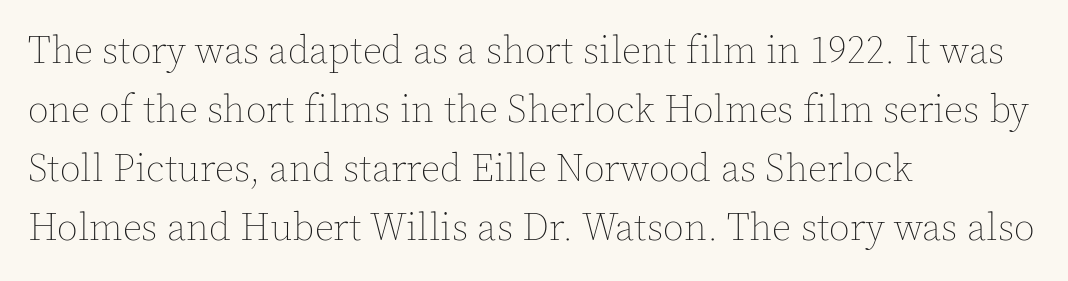
Q: Is the text bold? A: No.
Q: Is the text italic (slanted)? A: No, it is upright.
Q: Is the text underlined? A: No.
Q: How is the paragraph aligned? A: Left-aligned.
Q: Is the spacing between letters normal or unusually wide? A: Normal.
Q: Is the spacing between lines tight, normal or loose? A: Normal.
Q: Width (condensed, normal, or wide)? A: Normal.
Q: x-height? A: Medium.
Q: Monospaced? A: No.
